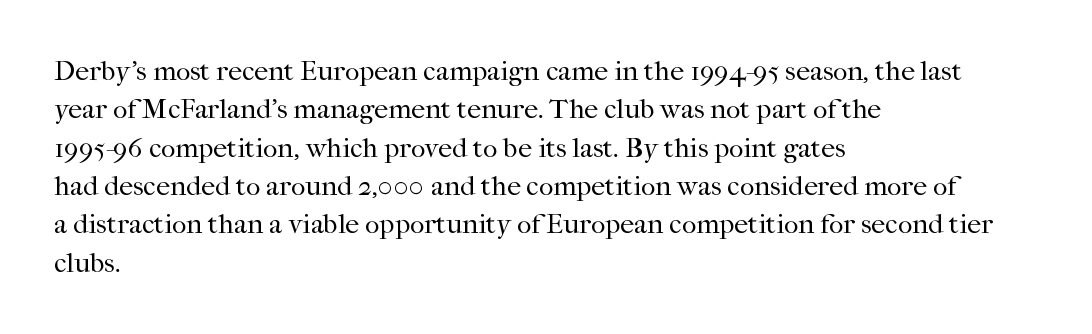
{"serif": "yes", "italic": "no", "bold": "no", "weight": "regular", "width": "normal", "stroke_contrast": "high", "x_height": "medium", "monospaced": "no", "underline": "no", "align": "left", "line_spacing": "normal", "line_spacing_ratio": 1.37, "letter_spacing": "normal", "letter_spacing_em": 0.0, "glyph_px": 28}
